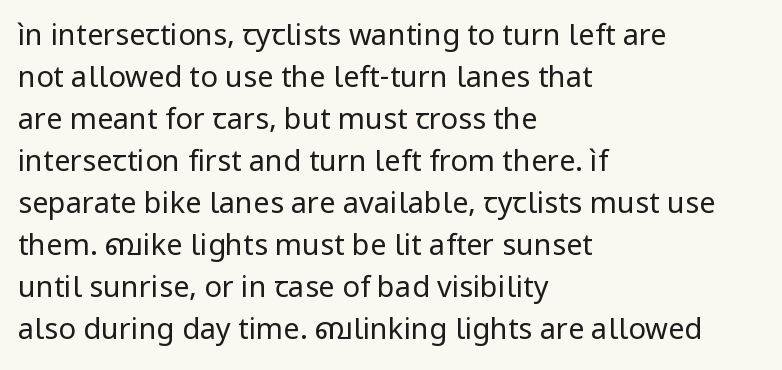
Think of a printed novel: that variable character pitch is what you see here. The weight tops out at a normal text grade. Evenly set lines give the paragraph a standard silhouette. The letters stand upright; this is a roman face. No word sits above an underline.
